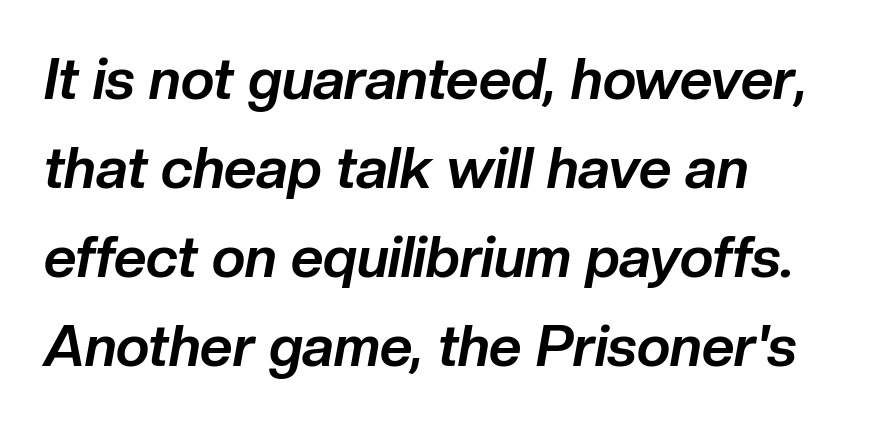
{"italic": "yes", "lean": "right", "slant_degrees": 10, "bold": "yes", "weight": "bold", "width": "normal", "stroke_contrast": "low", "x_height": "medium", "monospaced": "no", "underline": "no", "align": "left", "line_spacing": "normal", "line_spacing_ratio": 1.56, "letter_spacing": "normal", "letter_spacing_em": 0.0, "glyph_px": 57}
